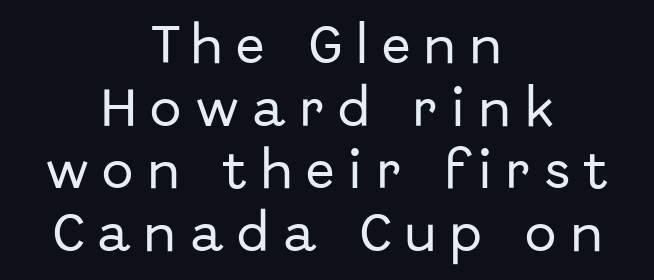
Q: Is the text italic (slanted)? A: No, it is upright.
Q: Is the typeface a serif or a sans-serif typeface? A: Sans-serif.
Q: Is the text underlined? A: No.
Q: How is the paragraph aligned? A: Centered.
Q: Is the spacing between letters normal or unusually wide? A: Unusually wide.
Q: Is the spacing between lines tight, normal or loose? A: Normal.
Q: Width (condensed, normal, or wide)? A: Normal.
Q: Stroke contrast? A: Low.
Q: x-height? A: Medium.
Q: Monospaced? A: No.
